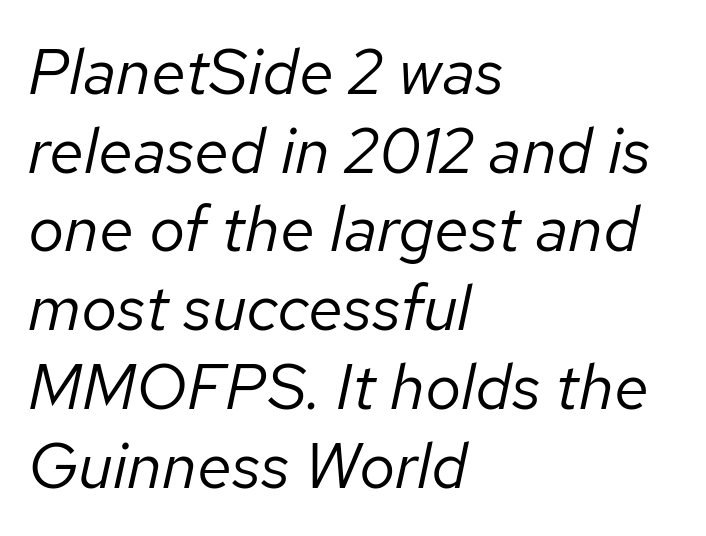
The image shows 64 px regular-weight type, italic (leaning right); set left-aligned, line spacing 1.23x, normal letter spacing, not underlined; low stroke contrast and a medium x-height.
